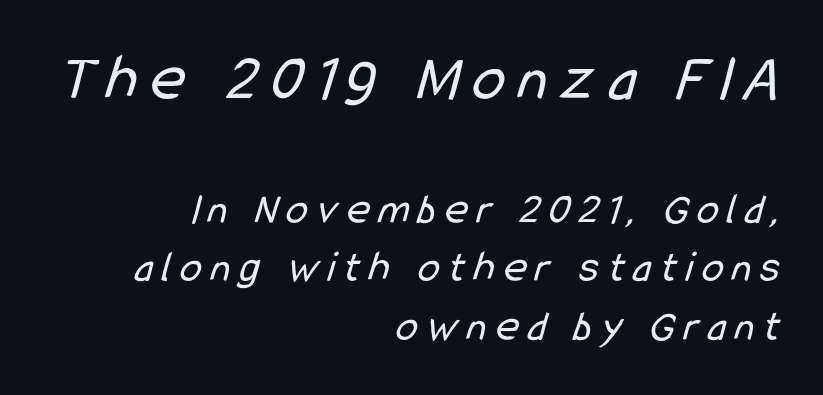
The image shows 66 px regular-weight, condensed sans-serif type; set right-aligned, normal line spacing (1.33x), unusually wide letter spacing (+0.2 em), not underlined; the first (top) block is 1.5x larger; low stroke contrast and a medium x-height.
